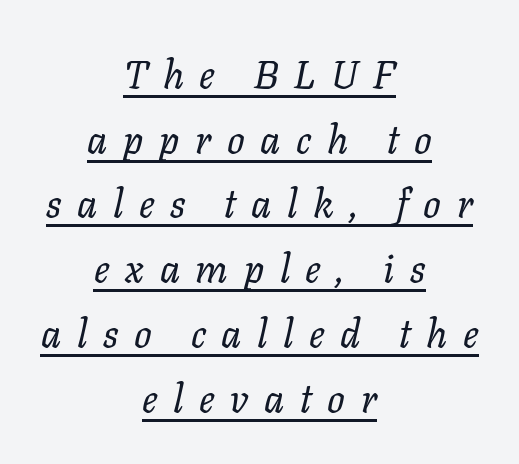
The image shows 39 px regular-weight type, italic (leaning right); set centered, normal line spacing (1.66x), unusually wide letter spacing (+0.4 em), underlined; low stroke contrast and a medium x-height.
